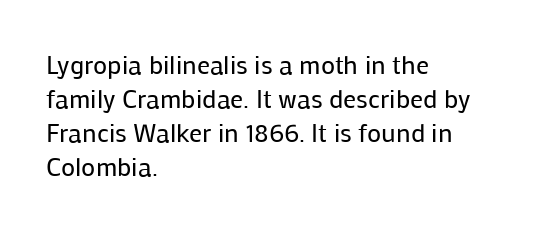
Descenders are the only things crossing below the line. All the whitespace from short lines collects on the right. Characters remain perfectly vertical along every line. The letters sit at their default tracking, neither squeezed nor spread.
